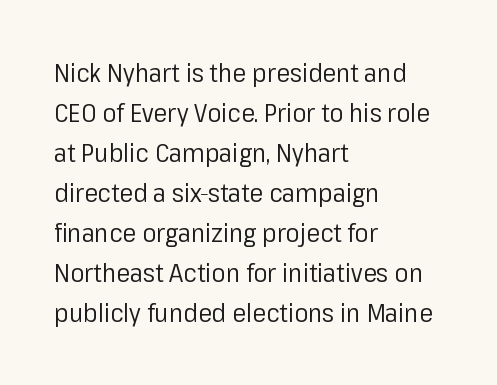
Descender tails drop into unmarked territory. Stroke mass is kept to a normal reading level or below. Default kerning and tracking; the words read as compact shapes. Teacher's note: observe the even left margin — that is flush-left alignment.
